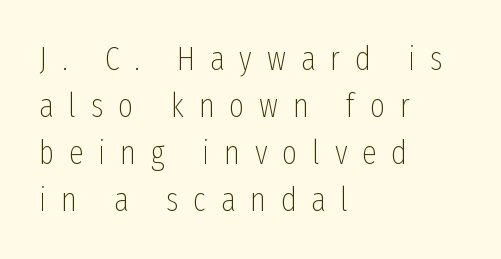
Q: Is the text bold? A: No.
Q: Is the text italic (slanted)? A: No, it is upright.
Q: Is the typeface a serif or a sans-serif typeface? A: Sans-serif.
Q: Is the text underlined? A: No.
Q: How is the paragraph aligned? A: Left-aligned.
Q: Is the spacing between letters normal or unusually wide? A: Unusually wide.
Q: Is the spacing between lines tight, normal or loose? A: Normal.
Q: Width (condensed, normal, or wide)? A: Condensed.
Q: Stroke contrast? A: Low.
Q: x-height? A: Medium.
Q: Monospaced? A: No.
